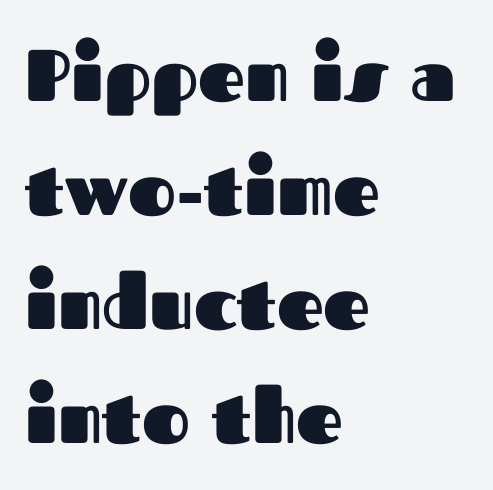
The typography opts for an upright posture over an oblique one. These lines sit exactly where default settings would place them. Character widths vary here, with narrow letters taking less room than wide ones. Its strokes are broad and dark, the hallmark of bold type.
